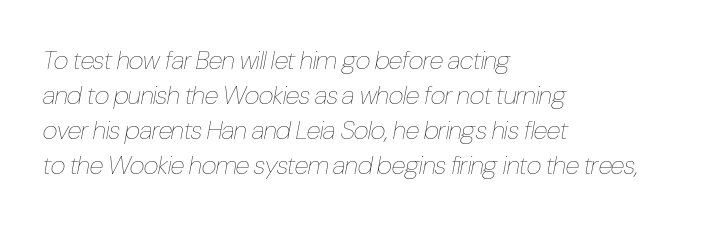
The image shows 26 px text type, italic (leaning right); set left-aligned, normal line spacing (1.34x), normal letter spacing, not underlined.
